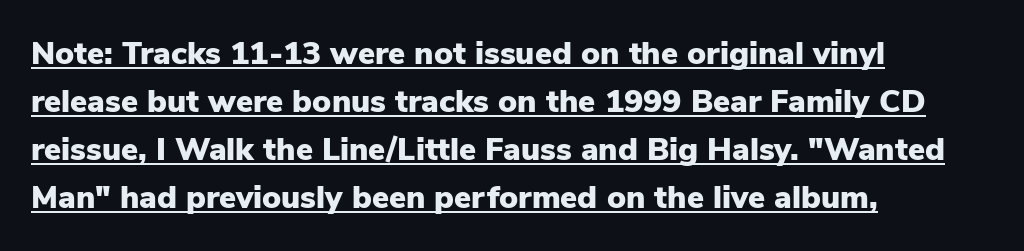
{"serif": "no", "italic": "no", "bold": "yes", "weight": "heavy", "width": "normal", "stroke_contrast": "low", "x_height": "medium", "monospaced": "no", "underline": "yes", "align": "left", "line_spacing": "normal", "line_spacing_ratio": 1.5, "letter_spacing": "normal", "letter_spacing_em": 0.0, "glyph_px": 32}
